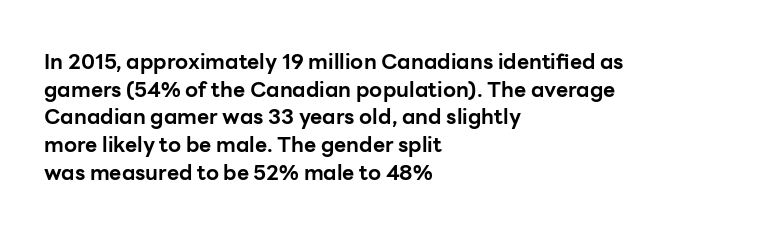
Q: Is the text bold? A: Yes.
Q: Is the text italic (slanted)? A: No, it is upright.
Q: Is the text underlined? A: No.
Q: How is the paragraph aligned? A: Left-aligned.
Q: Is the spacing between letters normal or unusually wide? A: Normal.
Q: Is the spacing between lines tight, normal or loose? A: Normal.
